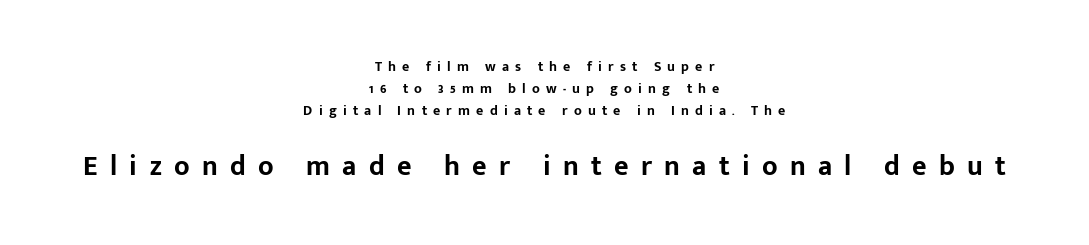
A bare baseline throughout the passage. Caption: upper text group reduced, lower text group enlarged. Typographic density is high because the face is bold. Grotesque or geometric, the face here clearly has no serifs. The font's upright variant was chosen for this text.
